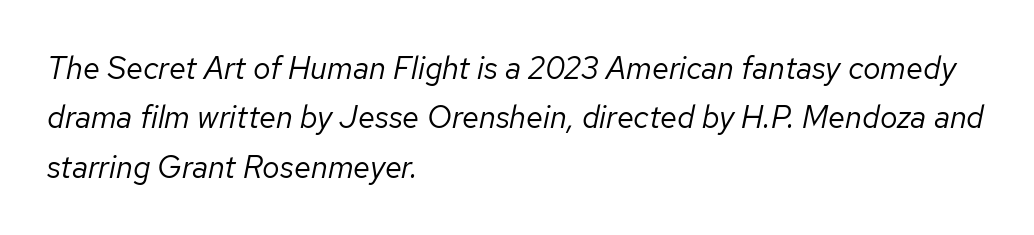
Q: Is the text bold? A: No.
Q: Is the text italic (slanted)? A: Yes, it leans right by about 12 degrees.
Q: Is the text underlined? A: No.
Q: How is the paragraph aligned? A: Left-aligned.
Q: Is the spacing between letters normal or unusually wide? A: Normal.
Q: Is the spacing between lines tight, normal or loose? A: Normal.
Q: Width (condensed, normal, or wide)? A: Normal.
Q: Stroke contrast? A: Low.
Q: x-height? A: Medium.
Q: Monospaced? A: No.
